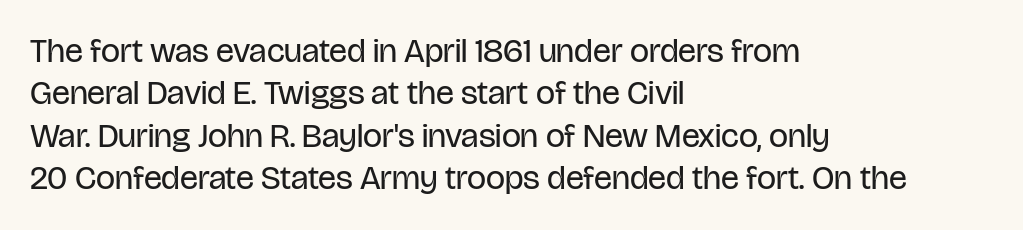
{"serif": "no", "italic": "no", "bold": "no", "weight": "regular", "width": "condensed", "stroke_contrast": "low", "x_height": "large", "monospaced": "no", "underline": "no", "align": "left", "line_spacing": "normal", "line_spacing_ratio": 1.25, "letter_spacing": "normal", "letter_spacing_em": 0.0, "glyph_px": 34}
